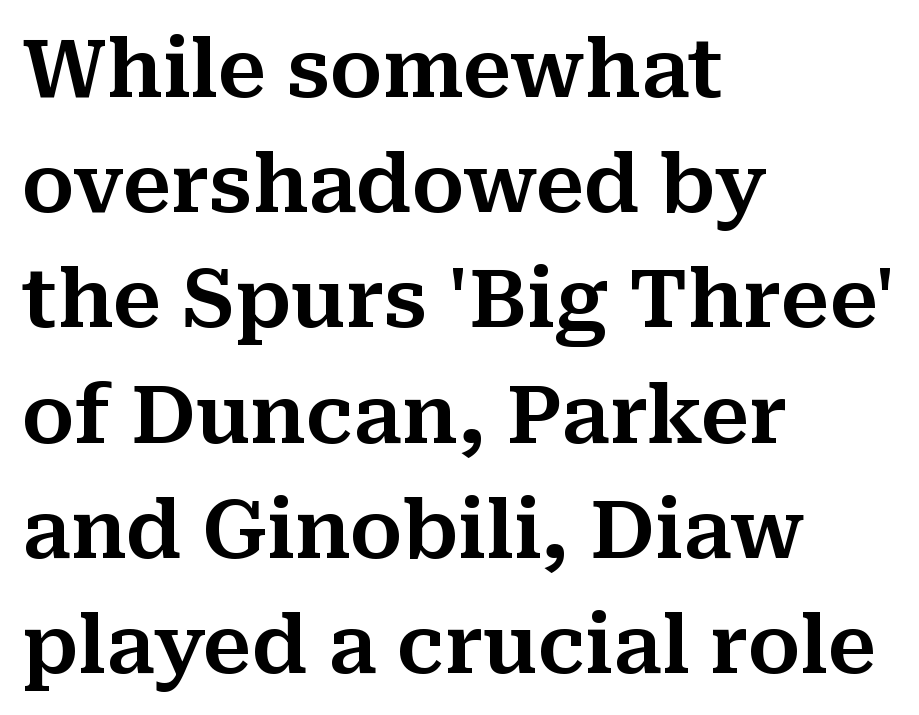
The rag falls on the right side of this text block. Beneath every word, the page is bare. Serifs: yes, visible at the terminals of the letterforms. Is this a fixed-width face? No — the glyphs have proportional, varying widths. There is no visible air inserted between adjacent glyphs.
